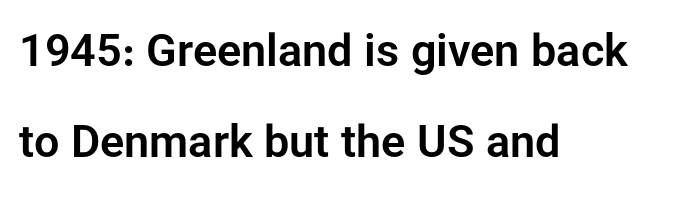
Q: Is the text italic (slanted)? A: No, it is upright.
Q: Is the typeface a serif or a sans-serif typeface? A: Sans-serif.
Q: Is the text underlined? A: No.
Q: How is the paragraph aligned? A: Left-aligned.
Q: Is the spacing between letters normal or unusually wide? A: Normal.
Q: Is the spacing between lines tight, normal or loose? A: Loose.
Q: Width (condensed, normal, or wide)? A: Normal.
Q: Stroke contrast? A: Low.
Q: x-height? A: Medium.
Q: Monospaced? A: No.
